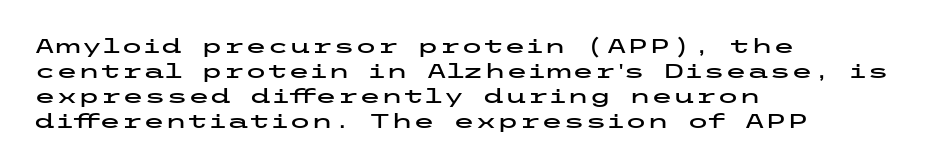
The image shows 20 px text type, upright; set left-aligned, normal line spacing (1.25x), normal letter spacing, not underlined.
